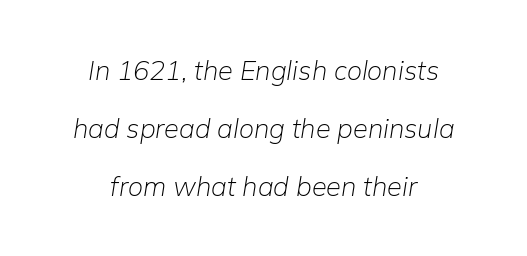
Q: Is the text bold? A: No.
Q: Is the text italic (slanted)? A: Yes, it leans right by about 9 degrees.
Q: Is the text underlined? A: No.
Q: How is the paragraph aligned? A: Centered.
Q: Is the spacing between letters normal or unusually wide? A: Normal.
Q: Is the spacing between lines tight, normal or loose? A: Loose.
